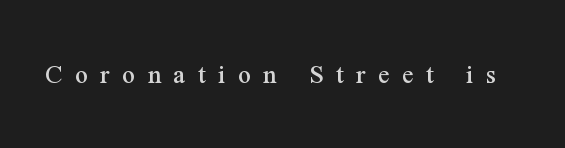
{"serif": "yes", "italic": "no", "width": "normal", "stroke_contrast": "medium", "x_height": "medium", "monospaced": "no", "underline": "no", "letter_spacing": "wide", "letter_spacing_em": 0.45, "glyph_px": 28}
